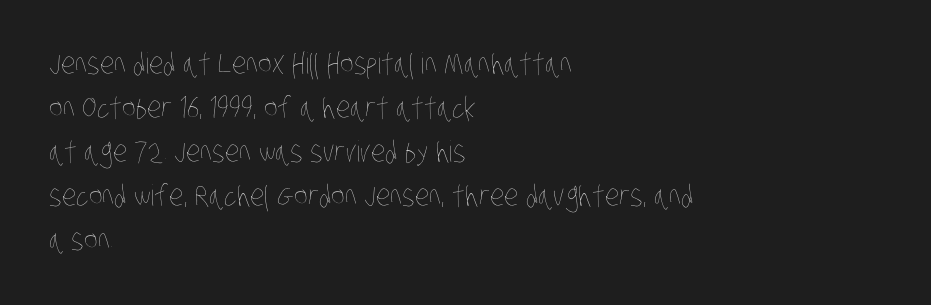
Q: Is the text bold? A: No.
Q: Is the text underlined? A: No.
Q: How is the paragraph aligned? A: Left-aligned.
Q: Is the spacing between letters normal or unusually wide? A: Normal.
Q: Is the spacing between lines tight, normal or loose? A: Normal.
Q: Width (condensed, normal, or wide)? A: Condensed.
Q: Stroke contrast? A: Low.
Q: x-height? A: Large.
Q: Monospaced? A: No.
